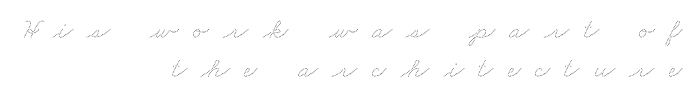
The rendering uses natural spacing where letterforms have individual widths. Underline: absent. Quick note: interline space is typical. A light-to-regular cut is what we see here. Every row of glyphs terminates at an identical x-position on the right. This rendering widens character spacing well past its baseline value.
